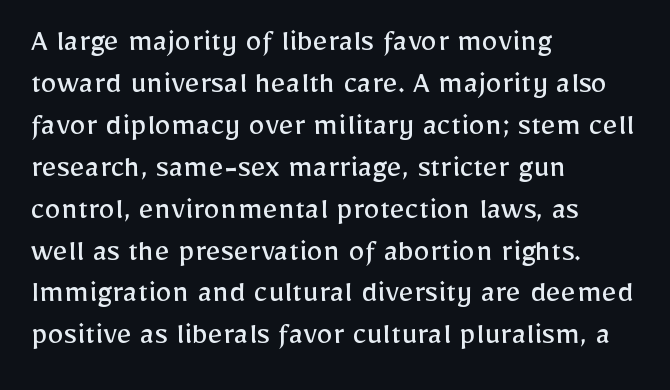
Q: Is the text bold? A: No.
Q: Is the text italic (slanted)? A: No, it is upright.
Q: Is the typeface a serif or a sans-serif typeface? A: Sans-serif.
Q: Is the text underlined? A: No.
Q: How is the paragraph aligned? A: Left-aligned.
Q: Is the spacing between letters normal or unusually wide? A: Normal.
Q: Is the spacing between lines tight, normal or loose? A: Normal.
Q: Width (condensed, normal, or wide)? A: Normal.
Q: Stroke contrast? A: Low.
Q: x-height? A: Medium.
Q: Monospaced? A: No.
